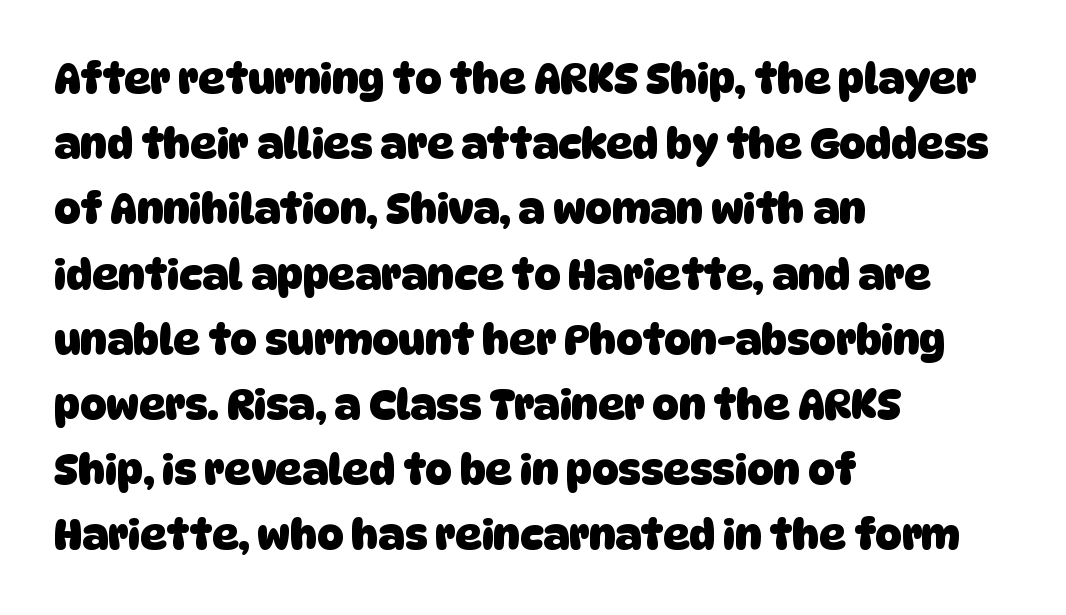
Q: Is the text bold? A: Yes.
Q: Is the typeface a serif or a sans-serif typeface? A: Sans-serif.
Q: Is the text underlined? A: No.
Q: How is the paragraph aligned? A: Left-aligned.
Q: Is the spacing between letters normal or unusually wide? A: Normal.
Q: Is the spacing between lines tight, normal or loose? A: Normal.
Q: Width (condensed, normal, or wide)? A: Normal.
Q: Stroke contrast? A: Low.
Q: x-height? A: Large.
Q: Monospaced? A: No.
